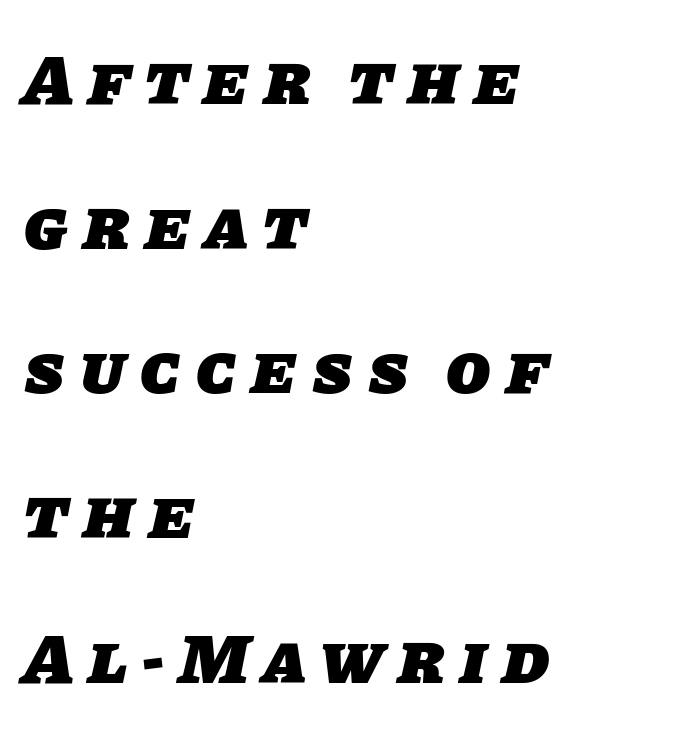
{"bold": "yes", "weight": "heavy", "width": "normal", "stroke_contrast": "low", "x_height": "large", "monospaced": "no", "underline": "no", "align": "left", "line_spacing": "loose", "line_spacing_ratio": 2.01, "letter_spacing": "wide", "letter_spacing_em": 0.21, "glyph_px": 72}
